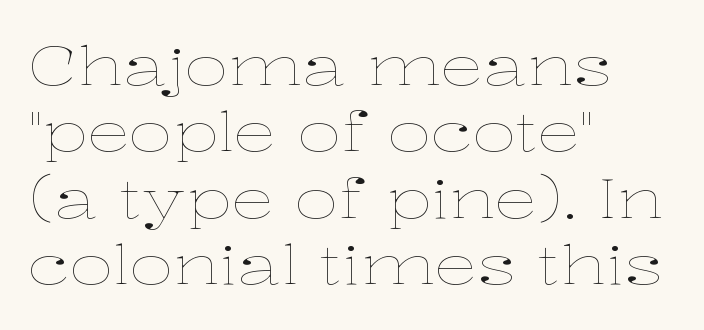
The paragraph shown leans on its left margin. This rendering leaves character spacing at its baseline value. The baseline area is clear. Do the characters align in a grid? No, the font is proportional. Rendered with straight, roman letterforms. The strokes are not fattened; the text isn't bold.
